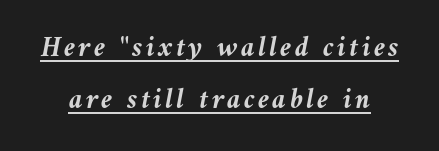
Think of a printed novel: that variable character pitch is what you see here. Heavy-handed strokes throughout: this text is bold. The glyphs are accompanied by a horizontal stroke just below them. There's an unmistakable incline to the writing here.
